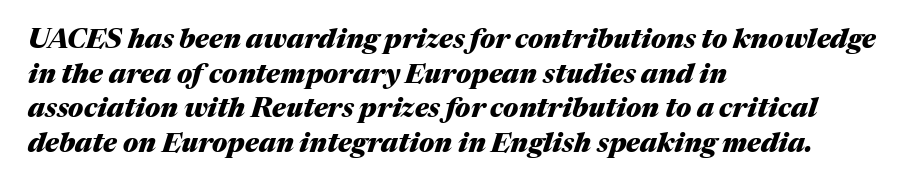
The image shows 27 px bold type, italic (leaning right); set left-aligned, normal line spacing (1.28x), normal letter spacing, not underlined.
